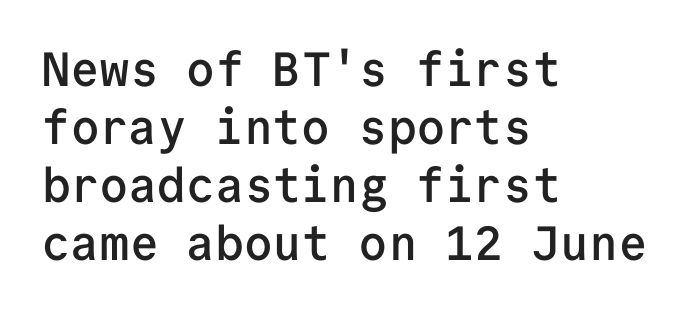
The image shows 48 px semibold sans-serif type, upright, monospaced; set left-aligned, line spacing 1.21x, normal letter spacing, not underlined; low stroke contrast and a medium x-height.
